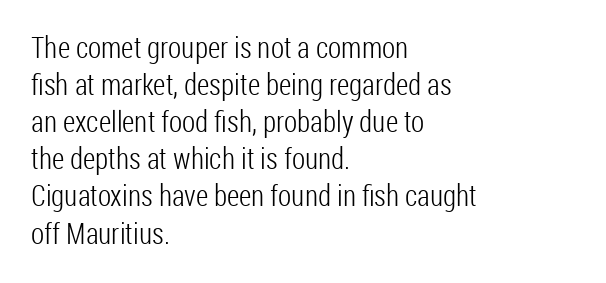
Q: Is the text bold? A: No.
Q: Is the text italic (slanted)? A: No, it is upright.
Q: Is the typeface a serif or a sans-serif typeface? A: Sans-serif.
Q: Is the text underlined? A: No.
Q: How is the paragraph aligned? A: Left-aligned.
Q: Is the spacing between letters normal or unusually wide? A: Normal.
Q: Is the spacing between lines tight, normal or loose? A: Normal.
Q: Width (condensed, normal, or wide)? A: Condensed.
Q: Stroke contrast? A: Low.
Q: x-height? A: Medium.
Q: Monospaced? A: No.
